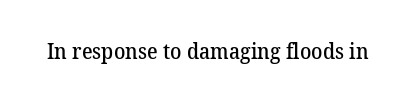
The image shows 21 px text type; set normal letter spacing, not underlined.
